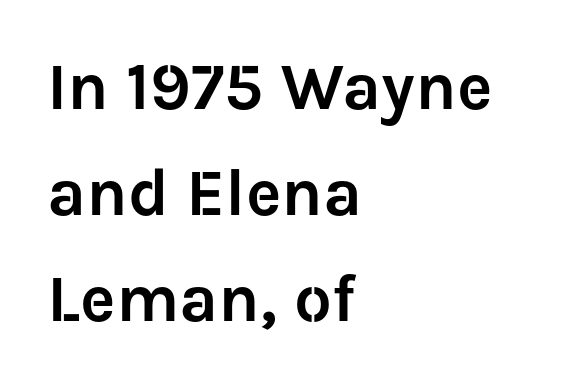
The image shows 67 px sans-serif type, upright; set left-aligned, normal line spacing (1.58x), normal letter spacing, not underlined; low stroke contrast and a medium x-height.
